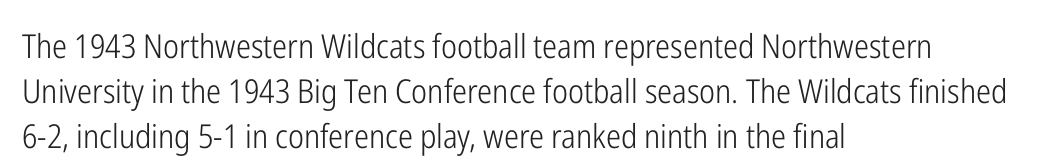
The image shows 33 px light, condensed sans-serif type, upright; set left-aligned, normal line spacing (1.36x), normal letter spacing, not underlined; low stroke contrast and a medium x-height.
